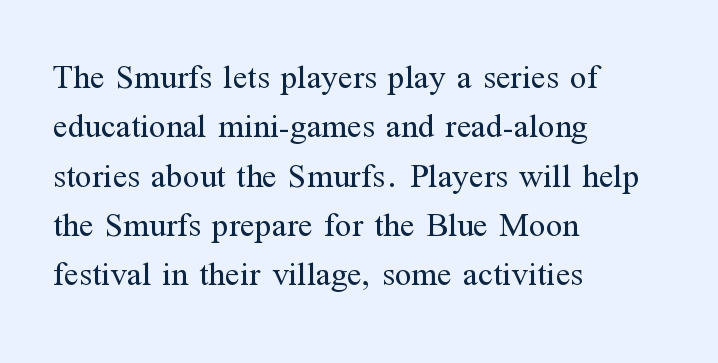
Proportional: the letters do not fall into vertical columns. In terms of letterform style, serifs are clearly present. Unlike italic type, these characters show no tilt at all. Interline gaps are of average width in this sample. The letterforms sit shoulder to shoulder at normal distance. The typesetting does not lean heavy: it is not bold.
